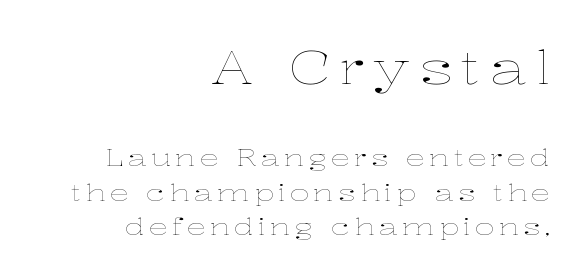
{"italic": "no", "bold": "no", "weight": "thin", "width": "wide", "stroke_contrast": "low", "x_height": "medium", "monospaced": "no", "underline": "no", "align": "right", "line_spacing": "normal", "line_spacing_ratio": 1.45, "larger_block": "first", "size_ratio": 1.96, "glyph_px": 47}
